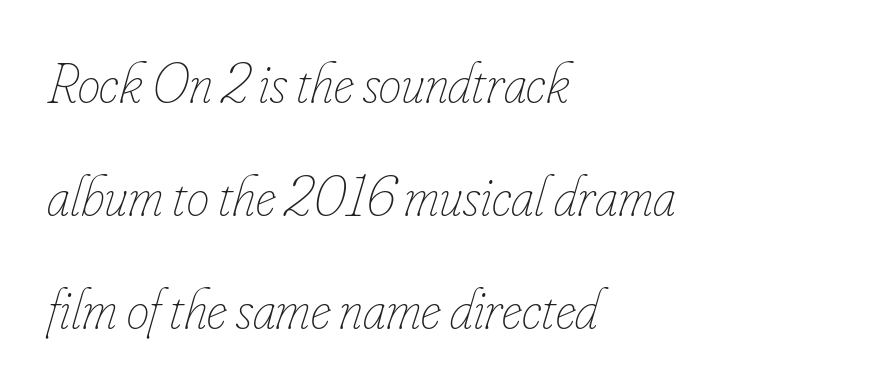
{"italic": "yes", "lean": "right", "slant_degrees": 16, "bold": "no", "weight": "thin", "width": "condensed", "stroke_contrast": "low", "x_height": "small", "monospaced": "no", "underline": "no", "align": "left", "line_spacing": "loose", "line_spacing_ratio": 1.98, "letter_spacing": "normal", "letter_spacing_em": 0.0, "glyph_px": 57}
